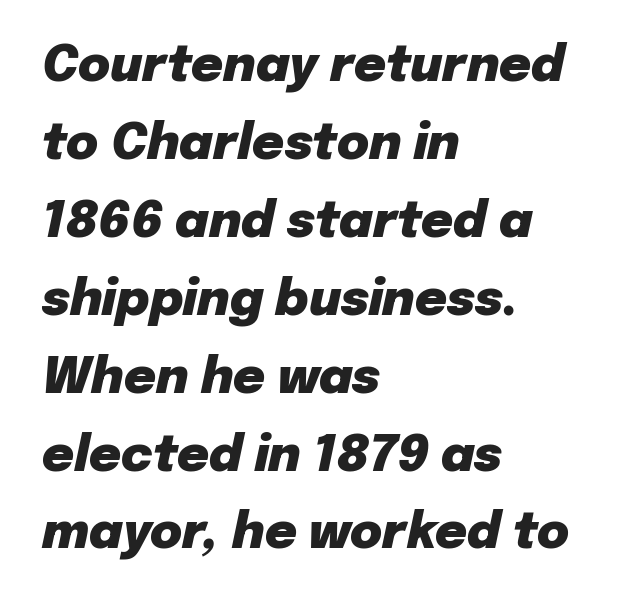
Here the designer chose a conventional face with non-uniform glyph widths. Does the leading feel generous? No, just average. The text block is weighted toward the left margin, trailing off unevenly rightward. The letterforms sit shoulder to shoulder at normal distance. Plenty of ink on the page — the face is bold. Has an underline been added? It has not.
